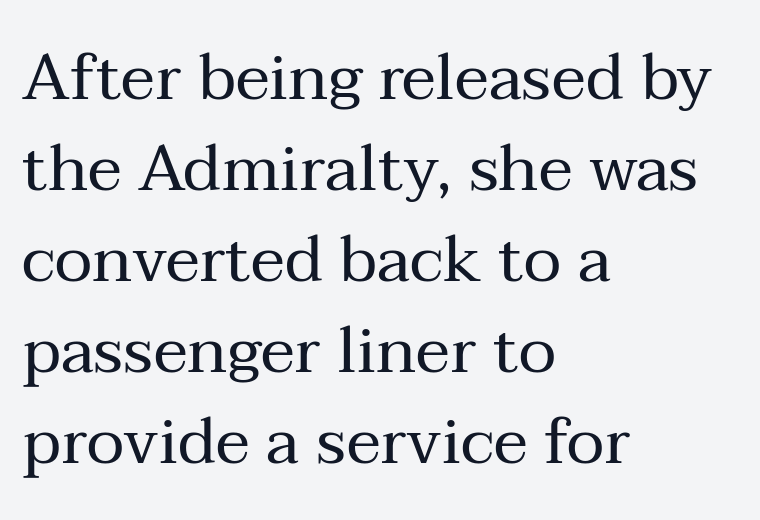
Q: Is the text bold? A: No.
Q: Is the text italic (slanted)? A: No, it is upright.
Q: Is the typeface a serif or a sans-serif typeface? A: Serif.
Q: Is the text underlined? A: No.
Q: How is the paragraph aligned? A: Left-aligned.
Q: Is the spacing between letters normal or unusually wide? A: Normal.
Q: Is the spacing between lines tight, normal or loose? A: Normal.
Q: Width (condensed, normal, or wide)? A: Normal.
Q: Stroke contrast? A: Medium.
Q: x-height? A: Medium.
Q: Monospaced? A: No.
